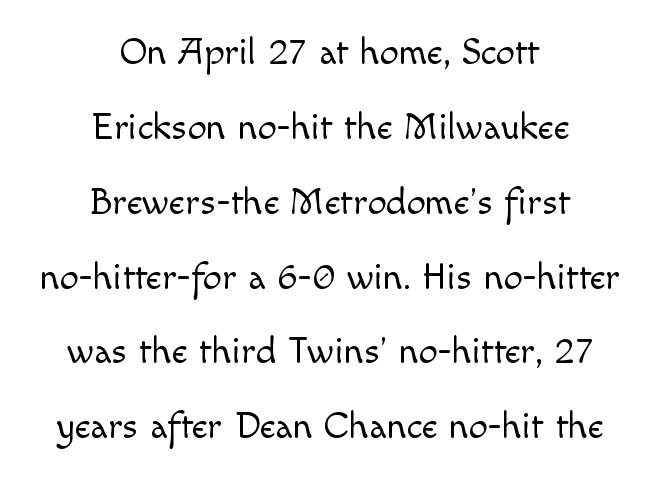
Q: Is the text bold? A: No.
Q: Is the text italic (slanted)? A: No, it is upright.
Q: Is the typeface a serif or a sans-serif typeface? A: Sans-serif.
Q: Is the text underlined? A: No.
Q: How is the paragraph aligned? A: Centered.
Q: Is the spacing between letters normal or unusually wide? A: Normal.
Q: Is the spacing between lines tight, normal or loose? A: Loose.
Q: Width (condensed, normal, or wide)? A: Normal.
Q: x-height? A: Small.
Q: Monospaced? A: No.
